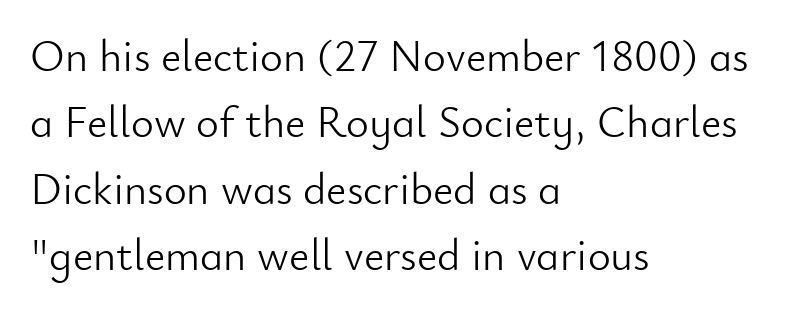
Is this a fixed-width face? No — the glyphs have proportional, varying widths. Evenly set lines give the paragraph a standard silhouette. Vertical strokes here are truly vertical. The passage is arranged the way most books set body copy — flush left.
